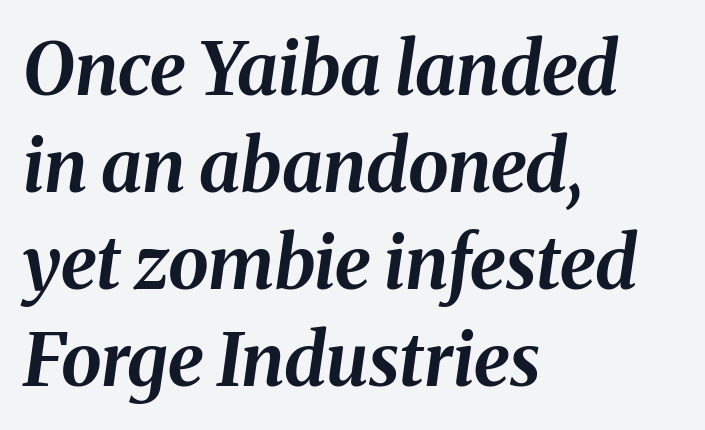
Honestly, there is no underline to notice here at all. The paragraph shown leans on its left margin. Spacing verdict: proportional, widths tailored to each character. Thick stems and heavy bowls — unmistakably bold. The glyphs look as if they've been sheared to an angle. Leading matches the norm, producing a regular column.
